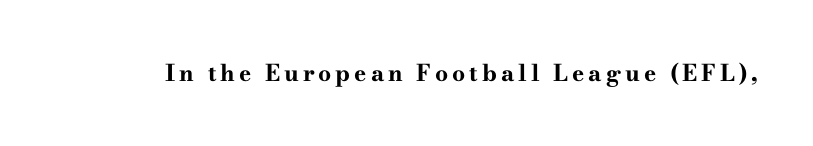
The image shows 23 px bold type, upright; set not underlined.
